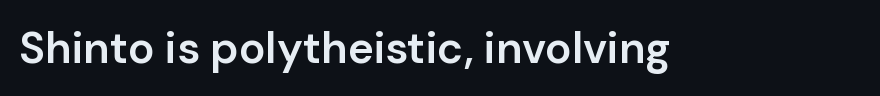
Characters remain perfectly vertical along every line. Slightly chunky letters — semibold, I'd say, not full bold. Note the varied advance widths — an 'i' is clearly narrower than an 'm'. The space beneath each line is pristine and unruled. How are the letters spaced? Ordinarily, with no added tracking.
